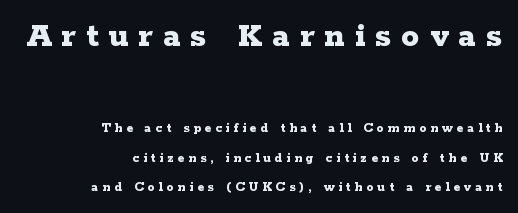
The rendering uses natural spacing where letterforms have individual widths. This rendering employs a face with finishing strokes, i.e., a serif. The axis of the letterforms is exactly vertical. Spacing between characters has been opened up far beyond the box default.
